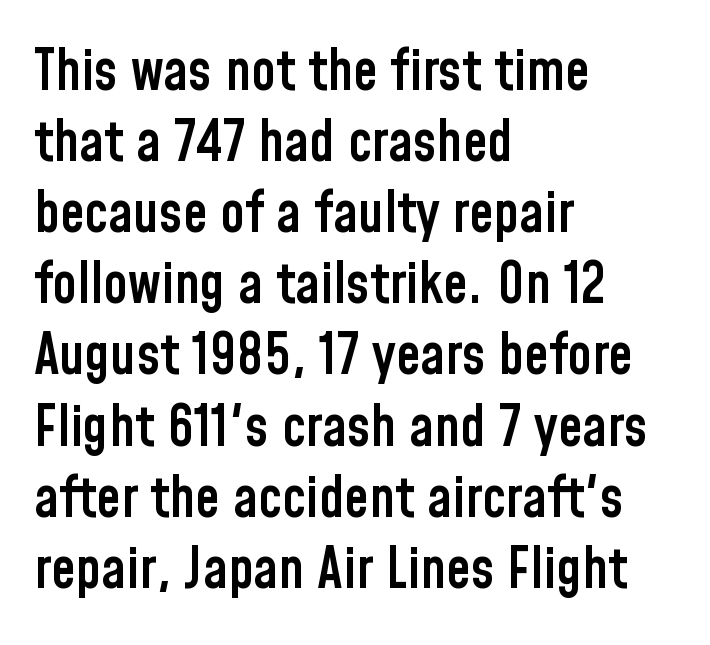
The image shows 56 px semibold, condensed sans-serif type, upright; set left-aligned, normal line spacing (1.27x), normal letter spacing, not underlined; low stroke contrast and a medium x-height.
